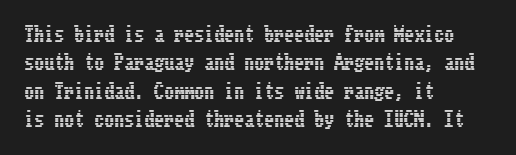
{"italic": "no", "underline": "no", "align": "left", "line_spacing": "normal", "line_spacing_ratio": 1.42, "letter_spacing": "normal", "letter_spacing_em": 0.0, "glyph_px": 20}
